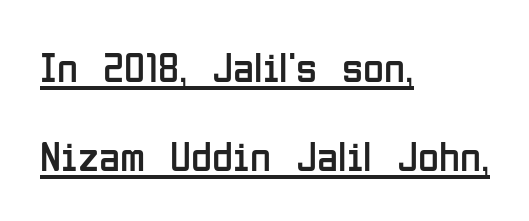
Q: Is the text bold? A: No.
Q: Is the text italic (slanted)? A: No, it is upright.
Q: Is the typeface a serif or a sans-serif typeface? A: Sans-serif.
Q: Is the text underlined? A: Yes.
Q: How is the paragraph aligned? A: Left-aligned.
Q: Is the spacing between letters normal or unusually wide? A: Normal.
Q: Is the spacing between lines tight, normal or loose? A: Loose.
Q: Width (condensed, normal, or wide)? A: Condensed.
Q: Stroke contrast? A: Low.
Q: x-height? A: Medium.
Q: Monospaced? A: No.
